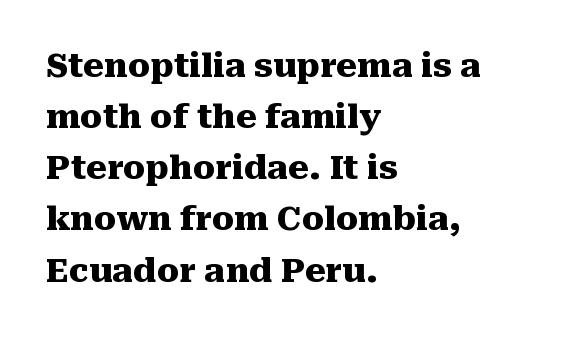
The image shows 33 px heavy serif type, upright; set left-aligned, normal line spacing (1.55x), normal letter spacing, not underlined; medium stroke contrast and a medium x-height.
